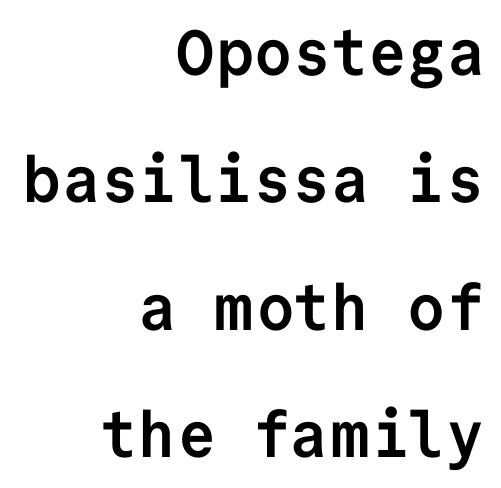
{"serif": "no", "italic": "no", "bold": "yes", "weight": "semibold", "width": "normal", "stroke_contrast": "low", "x_height": "medium", "monospaced": "yes", "underline": "no", "align": "right", "line_spacing": "loose", "line_spacing_ratio": 1.99, "letter_spacing": "normal", "letter_spacing_em": 0.0, "glyph_px": 64}
